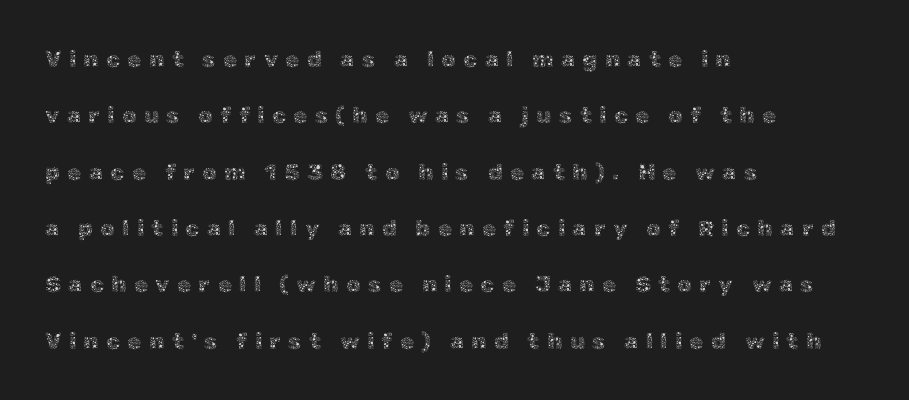
{"italic": "no", "bold": "no", "underline": "no", "align": "left", "line_spacing": "loose", "line_spacing_ratio": 2.45, "letter_spacing": "wide", "letter_spacing_em": 0.31, "glyph_px": 23}
